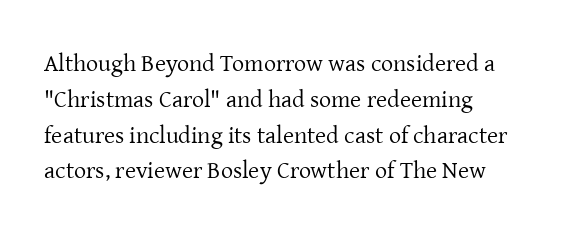
Q: Is the text bold? A: No.
Q: Is the text italic (slanted)? A: No, it is upright.
Q: Is the text underlined? A: No.
Q: How is the paragraph aligned? A: Left-aligned.
Q: Is the spacing between letters normal or unusually wide? A: Normal.
Q: Is the spacing between lines tight, normal or loose? A: Normal.
